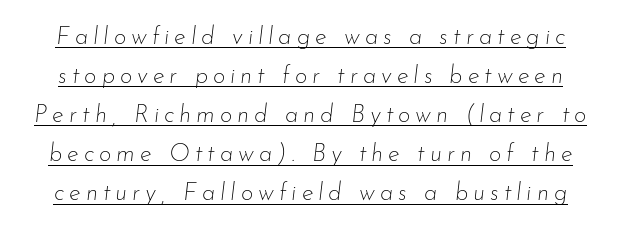
The image shows 24 px text type, italic (leaning right); set normal line spacing (1.63x), unusually wide letter spacing (+0.21 em), underlined.
